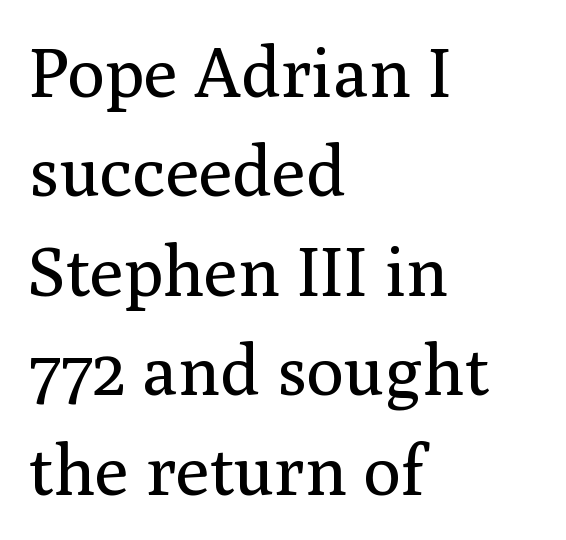
The image shows 70 px regular-weight serif type, upright; set left-aligned, normal line spacing (1.42x), normal letter spacing, not underlined; medium stroke contrast and a medium x-height.
